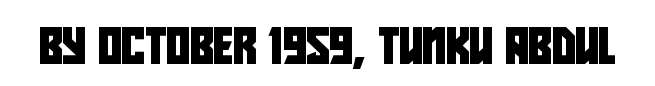
{"serif": "no", "width": "condensed", "stroke_contrast": "low", "x_height": "large", "monospaced": "no", "underline": "no", "letter_spacing": "normal", "letter_spacing_em": 0.0, "glyph_px": 36}
